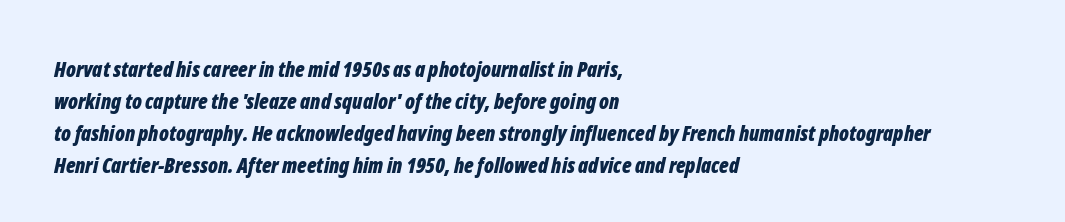
{"italic": "yes", "lean": "right", "slant_degrees": 12, "bold": "yes", "underline": "no", "align": "left", "line_spacing": "normal", "line_spacing_ratio": 1.53, "letter_spacing": "normal", "letter_spacing_em": 0.0, "glyph_px": 21}
